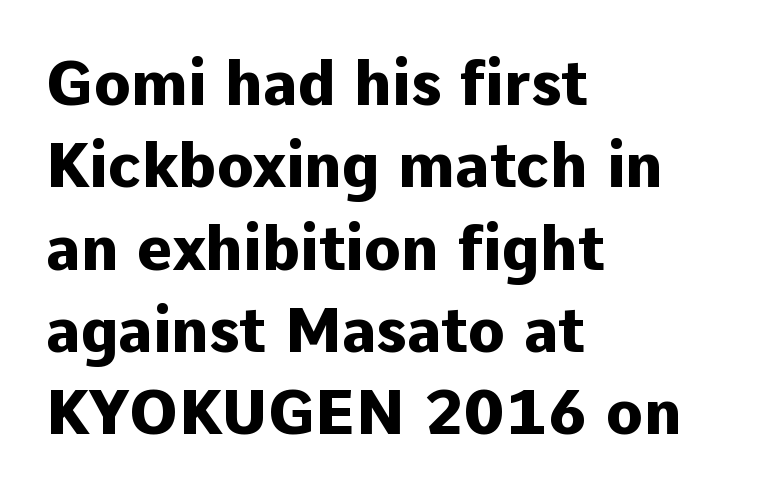
The image shows 61 px heavy sans-serif type, upright; set left-aligned, normal line spacing (1.35x), normal letter spacing, not underlined; low stroke contrast and a medium x-height.
